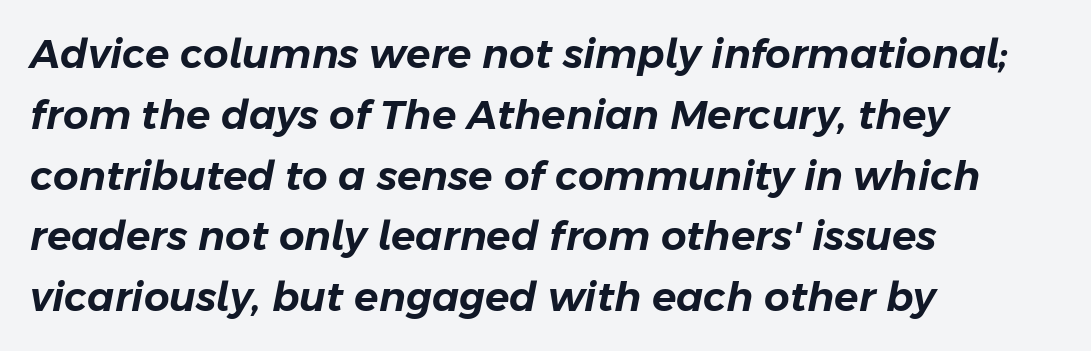
Q: Is the text italic (slanted)? A: Yes, it leans right by about 11 degrees.
Q: Is the text underlined? A: No.
Q: How is the paragraph aligned? A: Left-aligned.
Q: Is the spacing between letters normal or unusually wide? A: Normal.
Q: Is the spacing between lines tight, normal or loose? A: Normal.
Q: Width (condensed, normal, or wide)? A: Normal.
Q: Stroke contrast? A: Low.
Q: x-height? A: Medium.
Q: Monospaced? A: No.
